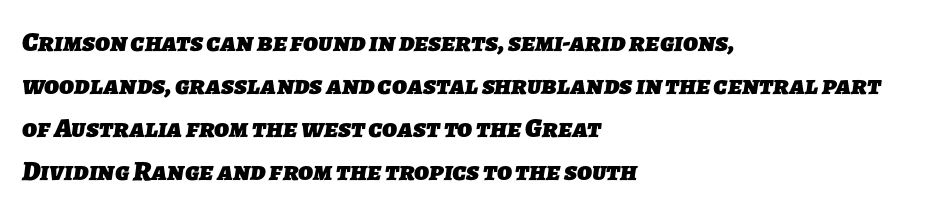
{"serif": "no", "bold": "yes", "weight": "heavy", "width": "normal", "stroke_contrast": "low", "x_height": "medium", "monospaced": "no", "underline": "no", "align": "left", "line_spacing": "normal", "line_spacing_ratio": 1.54, "letter_spacing": "normal", "letter_spacing_em": 0.0, "glyph_px": 28}
